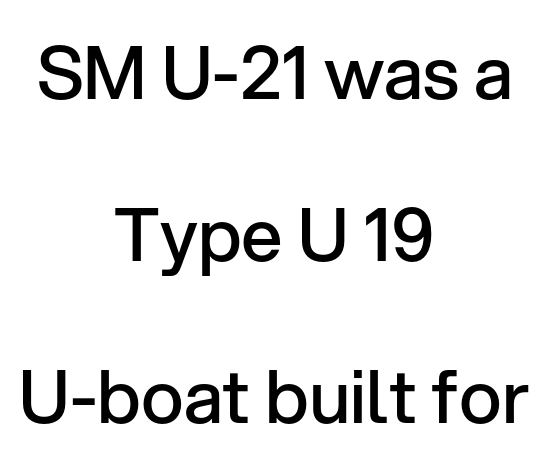
The image shows 73 px semibold sans-serif type, upright; set centered, loose line spacing (2.22x), normal letter spacing, not underlined; low stroke contrast and a medium x-height.
